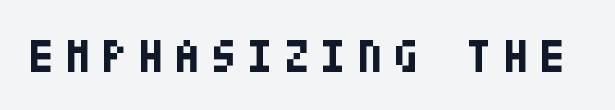
Q: Is the text bold? A: Yes.
Q: Is the text italic (slanted)? A: No, it is upright.
Q: Is the typeface a serif or a sans-serif typeface? A: Sans-serif.
Q: Is the text underlined? A: No.
Q: Is the spacing between letters normal or unusually wide? A: Unusually wide.
Q: Width (condensed, normal, or wide)? A: Condensed.
Q: Stroke contrast? A: Low.
Q: x-height? A: Large.
